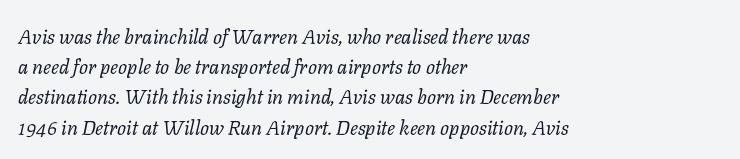
The passage shown is not underscored anywhere. In terms of leading, this rendering sits right in the middle. The font sits on the lighter half of the weight spectrum, regular included. Is the block centered? No — it sits flush against the left margin.
